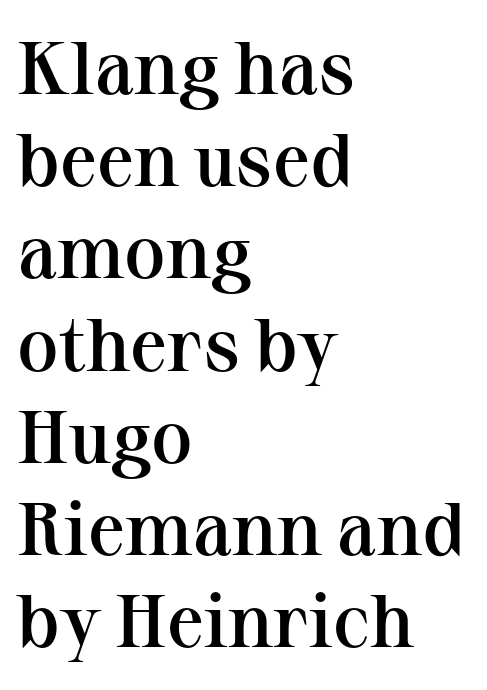
The image shows 75 px semibold serif type, upright; set left-aligned, line spacing 1.23x, normal letter spacing, not underlined; medium stroke contrast and a medium x-height.
